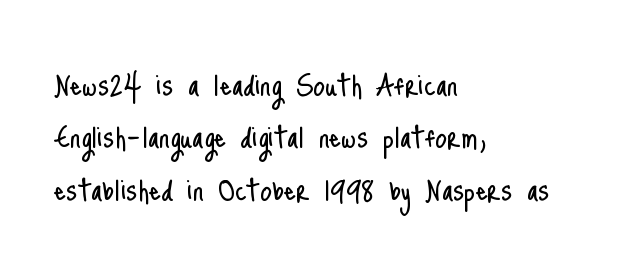
The image shows 38 px light, condensed sans-serif type, upright; set left-aligned, normal line spacing (1.38x), normal letter spacing, not underlined; low stroke contrast and a small x-height.
